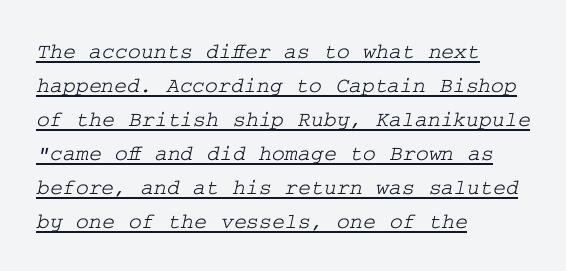
{"underline": "yes", "align": "left", "line_spacing": "normal", "line_spacing_ratio": 1.55, "letter_spacing": "normal", "letter_spacing_em": 0.0, "glyph_px": 22}
